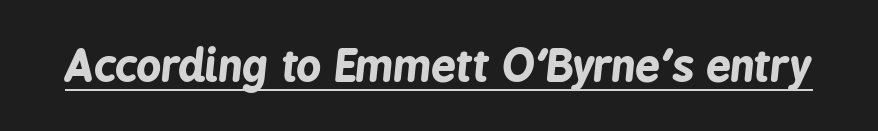
Q: Is the text bold? A: Yes.
Q: Is the text italic (slanted)? A: Yes, it leans right by about 6 degrees.
Q: Is the text underlined? A: Yes.
Q: Is the spacing between letters normal or unusually wide? A: Normal.
Q: Width (condensed, normal, or wide)? A: Condensed.
Q: Stroke contrast? A: Low.
Q: x-height? A: Medium.
Q: Monospaced? A: No.
